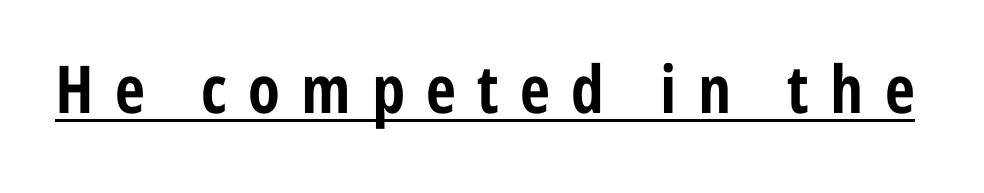
{"serif": "no", "italic": "no", "bold": "yes", "weight": "bold", "width": "condensed", "stroke_contrast": "low", "x_height": "medium", "monospaced": "no", "underline": "yes", "letter_spacing": "wide", "letter_spacing_em": 0.32, "glyph_px": 66}
